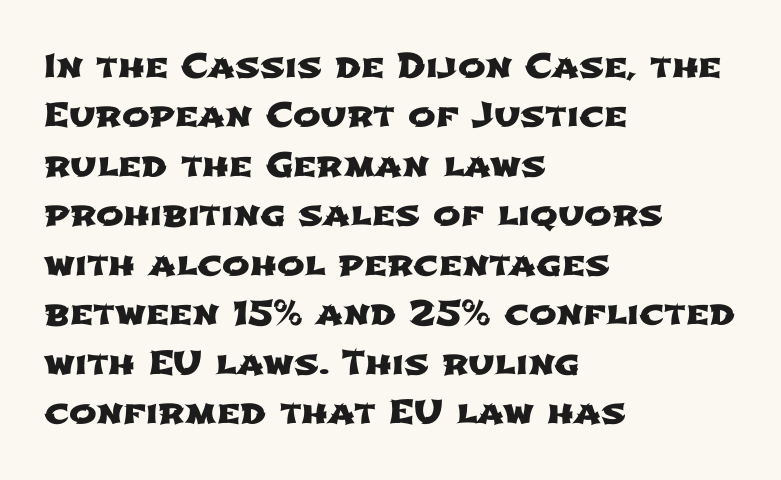
Unlike a traditional serif, this face leaves its strokes unadorned. Tracking here is standard; glyphs follow each other at the usual distance. A normal amount of white space separates one row of letters from the next. A classic flush-left, rag-right setting is used for this passage.
